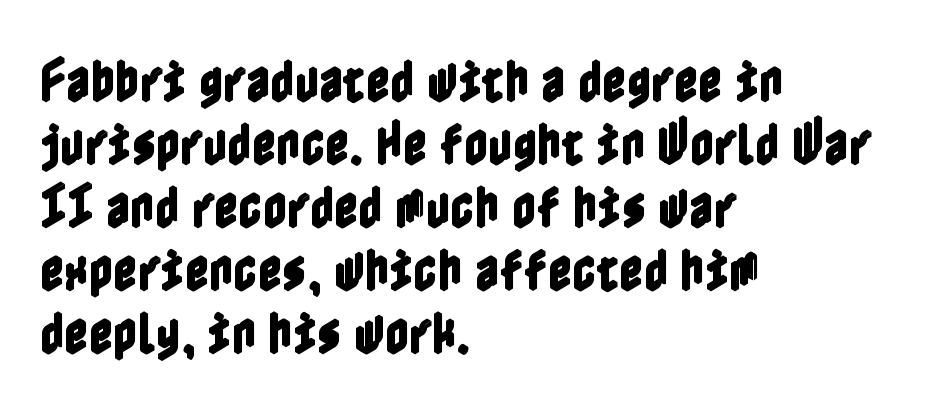
The image shows 47 px condensed type, upright; set left-aligned, normal line spacing (1.34x), normal letter spacing, not underlined; a medium x-height.
